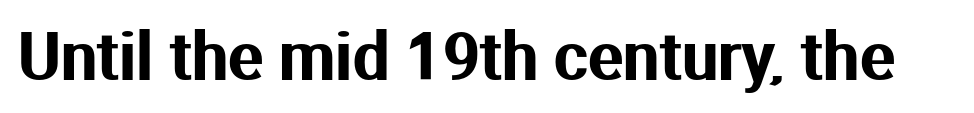
Q: Is the text italic (slanted)? A: No, it is upright.
Q: Is the typeface a serif or a sans-serif typeface? A: Sans-serif.
Q: Is the text underlined? A: No.
Q: Is the spacing between letters normal or unusually wide? A: Normal.
Q: Width (condensed, normal, or wide)? A: Normal.
Q: Stroke contrast? A: Medium.
Q: x-height? A: Medium.
Q: Monospaced? A: No.
